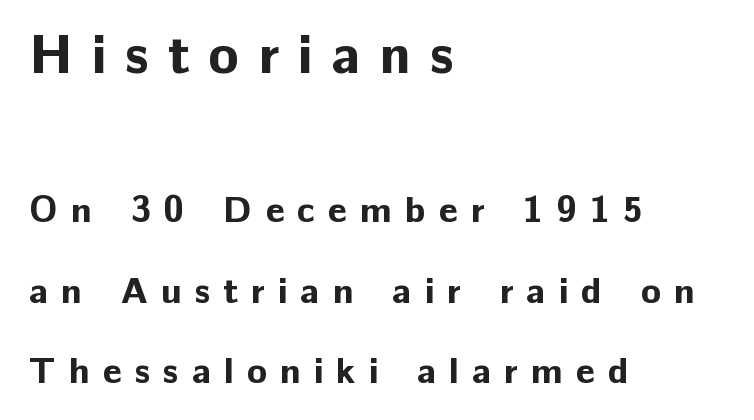
{"serif": "no", "italic": "no", "bold": "yes", "weight": "bold", "width": "normal", "stroke_contrast": "low", "x_height": "medium", "monospaced": "no", "underline": "no", "align": "left", "line_spacing": "loose", "line_spacing_ratio": 2.17, "letter_spacing": "wide", "letter_spacing_em": 0.35, "larger_block": "first", "size_ratio": 1.49, "glyph_px": 55}
